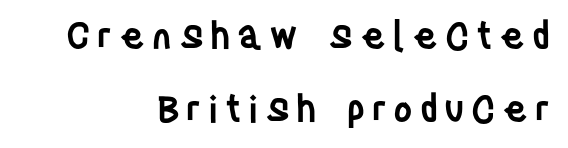
The image shows 37 px semibold, condensed sans-serif type, upright; set right-aligned, loose line spacing (1.98x), not underlined; low stroke contrast and a large x-height.
